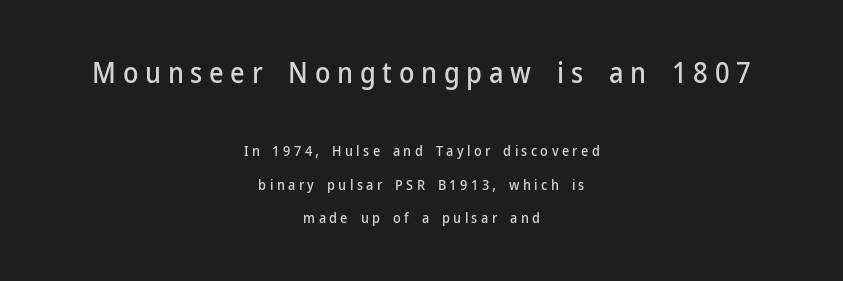
{"serif": "no", "italic": "no", "width": "normal", "stroke_contrast": "low", "x_height": "medium", "monospaced": "no", "underline": "no", "align": "center", "line_spacing": "loose", "line_spacing_ratio": 2.36, "letter_spacing": "wide", "letter_spacing_em": 0.24, "larger_block": "first", "size_ratio": 2.0, "glyph_px": 28}
